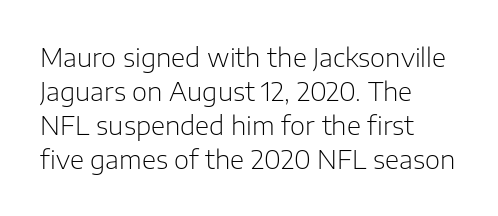
The image shows 26 px text type, upright; set left-aligned, normal line spacing (1.31x), normal letter spacing, not underlined.
